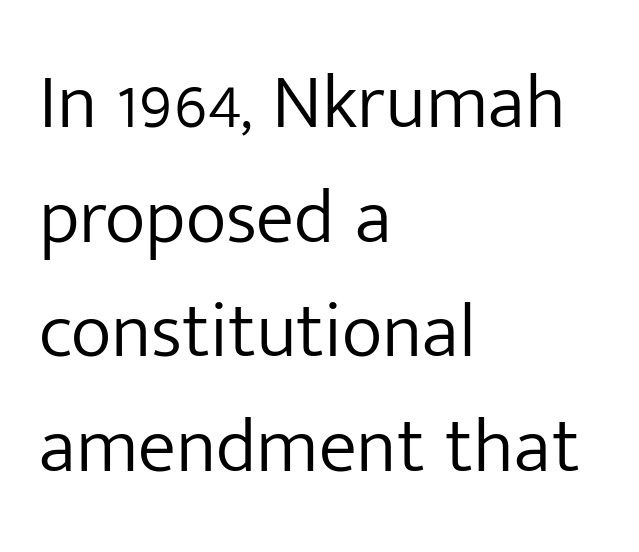
Is this a heavy cut? Hardly; it is regular or lighter. The lines sit at an ordinary, default distance from one another. Clear beneath every line of the passage. Type style note: lacks serifs.
